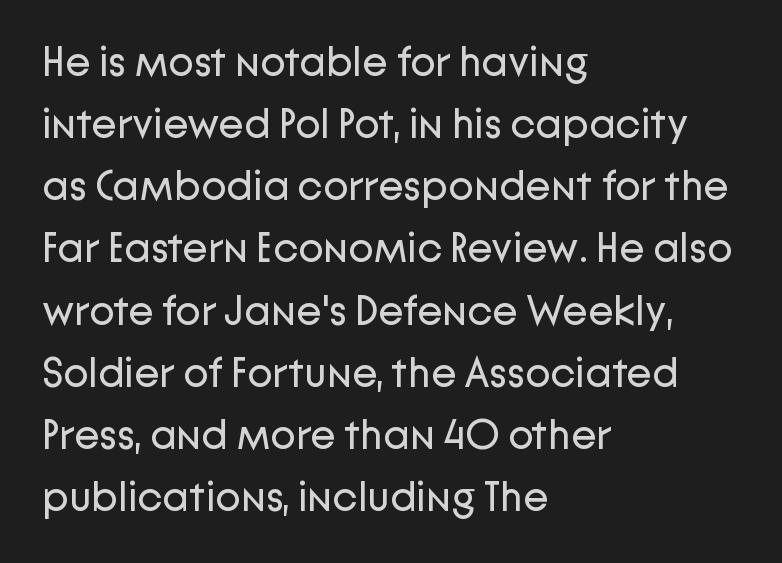
{"serif": "no", "italic": "no", "bold": "no", "weight": "regular", "width": "normal", "stroke_contrast": "low", "x_height": "medium", "monospaced": "no", "underline": "no", "align": "left", "line_spacing": "normal", "line_spacing_ratio": 1.48, "letter_spacing": "normal", "letter_spacing_em": 0.0, "glyph_px": 42}
